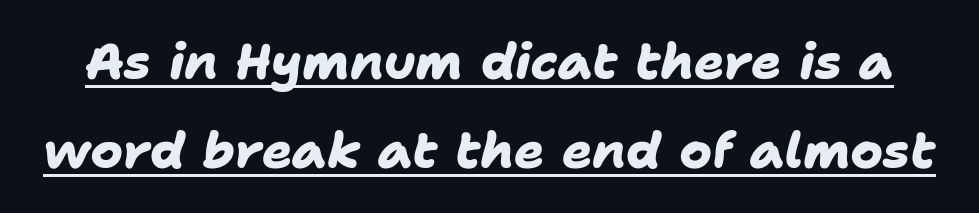
You can see a thin bar hugging the bottom of the glyphs. A sans-serif font was chosen for this passage. Note the varied advance widths — an 'i' is clearly narrower than an 'm'. No extra tracking has been applied to these lines.
